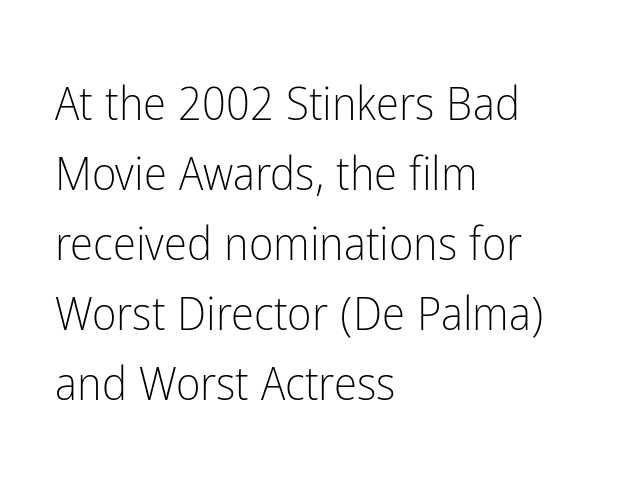
Q: Is the text bold? A: No.
Q: Is the text italic (slanted)? A: No, it is upright.
Q: Is the typeface a serif or a sans-serif typeface? A: Sans-serif.
Q: Is the text underlined? A: No.
Q: How is the paragraph aligned? A: Left-aligned.
Q: Is the spacing between letters normal or unusually wide? A: Normal.
Q: Is the spacing between lines tight, normal or loose? A: Normal.
Q: Width (condensed, normal, or wide)? A: Condensed.
Q: Stroke contrast? A: Low.
Q: x-height? A: Medium.
Q: Monospaced? A: No.
